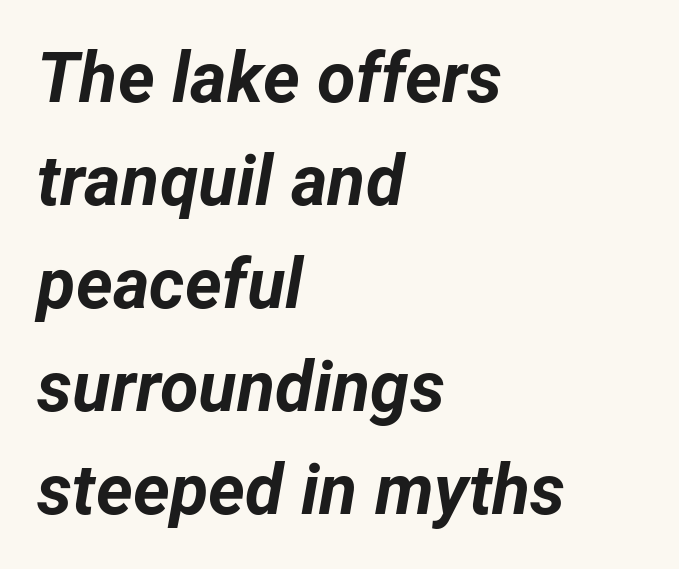
The image shows 70 px bold type, italic (leaning right); set left-aligned, normal line spacing (1.47x), normal letter spacing, not underlined; low stroke contrast and a medium x-height.
